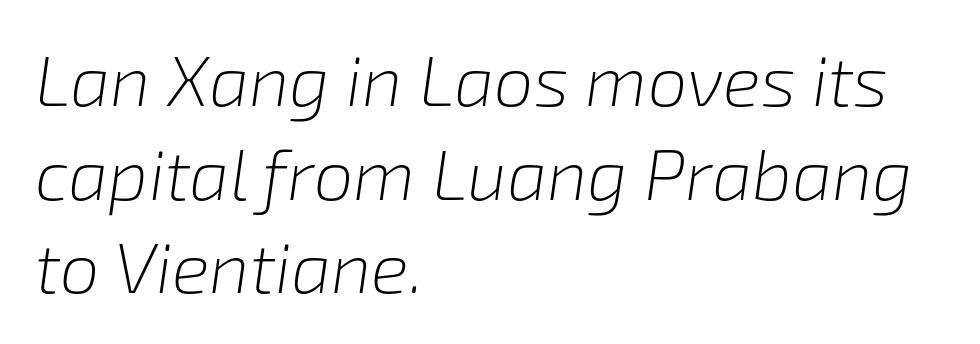
{"italic": "yes", "lean": "right", "slant_degrees": 8, "bold": "no", "weight": "light", "width": "normal", "stroke_contrast": "low", "x_height": "medium", "monospaced": "no", "underline": "no", "align": "left", "line_spacing": "normal", "line_spacing_ratio": 1.32, "letter_spacing": "normal", "letter_spacing_em": 0.0, "glyph_px": 71}
